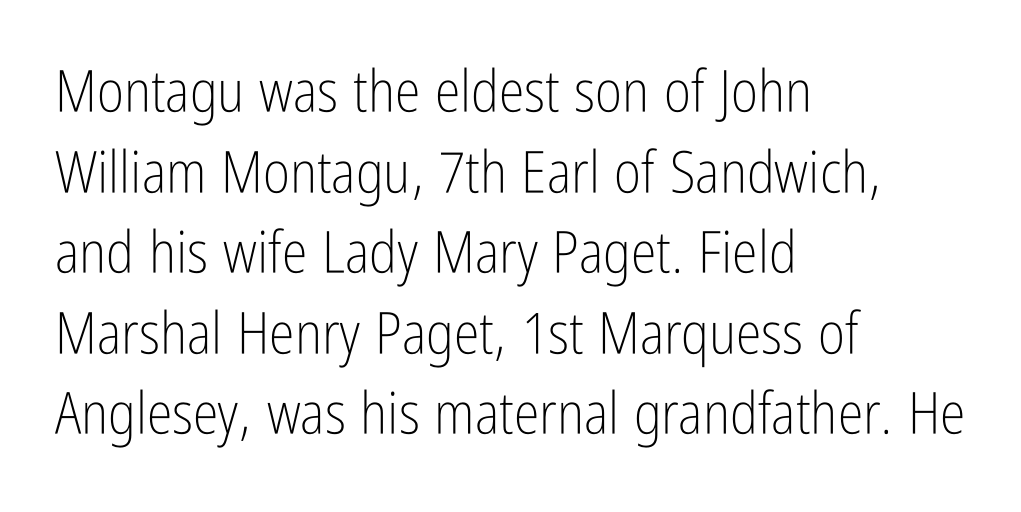
{"serif": "no", "italic": "no", "bold": "no", "weight": "light", "width": "condensed", "stroke_contrast": "low", "x_height": "medium", "monospaced": "no", "underline": "no", "align": "left", "line_spacing": "normal", "line_spacing_ratio": 1.39, "letter_spacing": "normal", "letter_spacing_em": 0.0, "glyph_px": 58}
